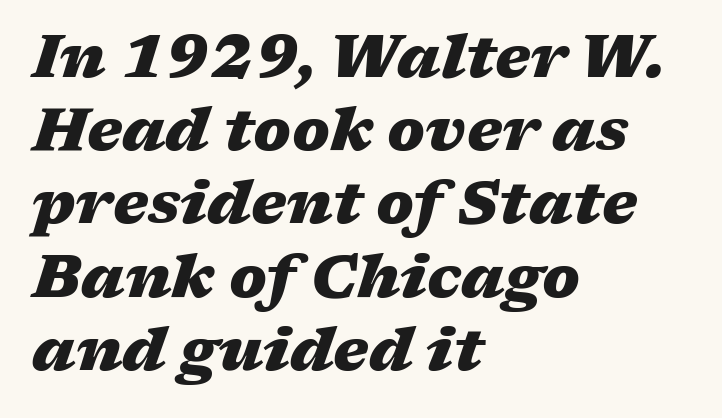
Q: Is the text bold? A: Yes.
Q: Is the text italic (slanted)? A: Yes, it leans right by about 17 degrees.
Q: Is the text underlined? A: No.
Q: How is the paragraph aligned? A: Left-aligned.
Q: Is the spacing between letters normal or unusually wide? A: Normal.
Q: Width (condensed, normal, or wide)? A: Wide.
Q: Stroke contrast? A: Medium.
Q: x-height? A: Medium.
Q: Monospaced? A: No.
